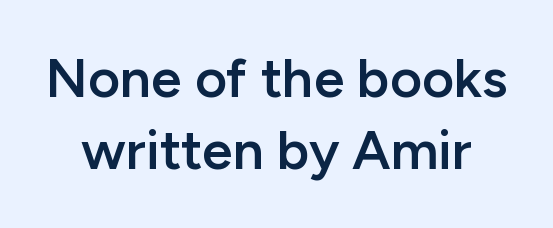
Italic: no, the glyphs are upright roman. Quick note: underline off. Serifs: no, the terminals of the letterforms are clean. A typesetter would call this proportional, since set widths differ per character. A typesetter would call this zero additional tracking.
